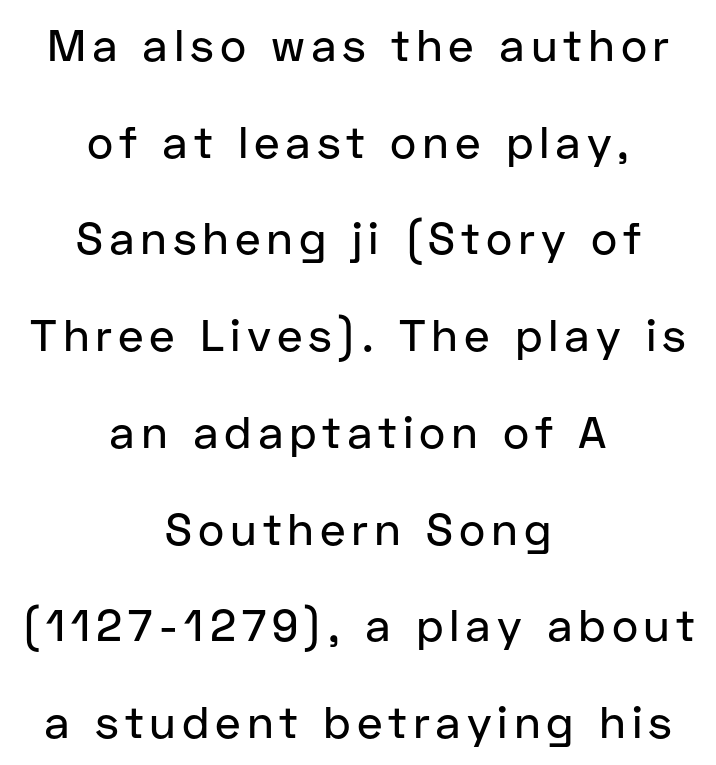
Compared with typical paragraphs, the rows here are farther apart. Casual observation: everything's sitting right in the middle. Do the letters lean? They stand straight. Here the designer chose a conventional face with non-uniform glyph widths.
